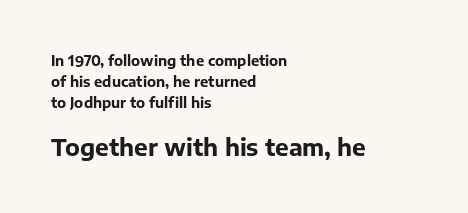
The rendering uses a bold face; every stroke is thick and dark. These lines are set flush left with a ragged right edge. A typesetter would call this leading conventional body-copy spacing. Characters remain perfectly vertical along every line. Standard letterfit; no display-style spreading of the glyphs.
